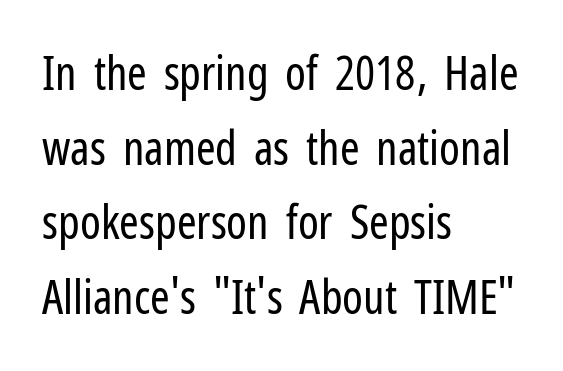
{"serif": "no", "italic": "no", "bold": "no", "weight": "regular", "width": "condensed", "stroke_contrast": "low", "x_height": "medium", "monospaced": "no", "underline": "no", "align": "left", "line_spacing": "normal", "line_spacing_ratio": 1.59, "letter_spacing": "normal", "letter_spacing_em": 0.0, "glyph_px": 47}
